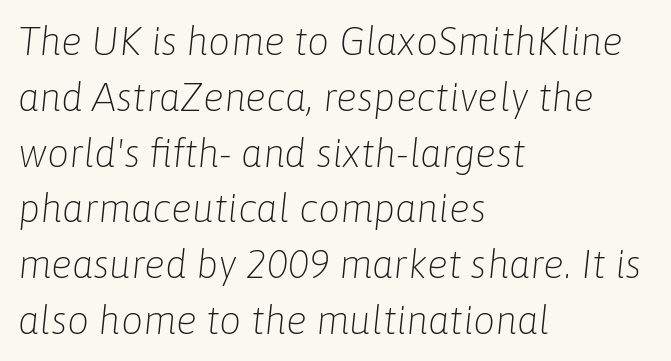
Only glyphs here, with clear space below each row. Italic: yes, the glyphs are oblique. The face looks like a standard text weight, possibly lighter. Here the designer chose a conventional face with non-uniform glyph widths. Visually the block forms a straight wall on the left and a jagged coastline on the right.
